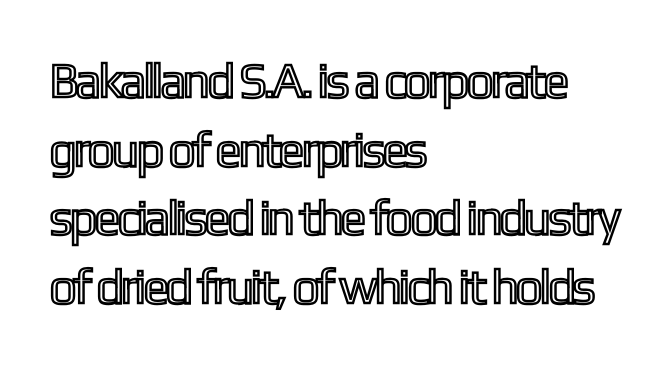
Proportional: the letters do not fall into vertical columns. Descender tails drop into unmarked territory. The rendering keeps characters at their native spacing. Honestly, the row spacing looks completely unremarkable. In CSS terms this would be text-align: left. Style check: upright.
